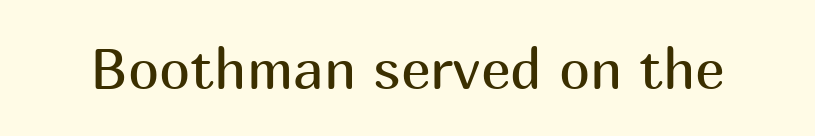
{"serif": "no", "italic": "no", "bold": "no", "weight": "regular", "width": "normal", "stroke_contrast": "medium", "x_height": "medium", "monospaced": "no", "underline": "no", "letter_spacing": "normal", "letter_spacing_em": 0.0, "glyph_px": 56}
